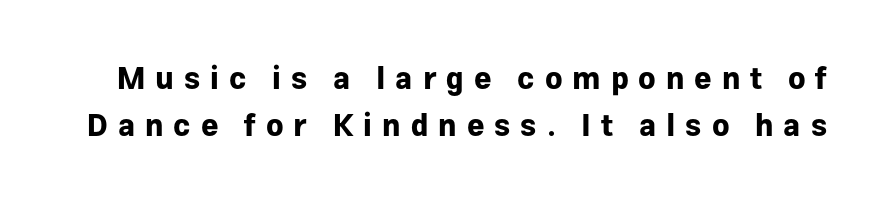
Q: Is the text bold? A: Yes.
Q: Is the text italic (slanted)? A: No, it is upright.
Q: Is the typeface a serif or a sans-serif typeface? A: Sans-serif.
Q: Is the text underlined? A: No.
Q: Is the spacing between letters normal or unusually wide? A: Unusually wide.
Q: Is the spacing between lines tight, normal or loose? A: Normal.
Q: Width (condensed, normal, or wide)? A: Normal.
Q: Stroke contrast? A: Low.
Q: x-height? A: Medium.
Q: Monospaced? A: No.
